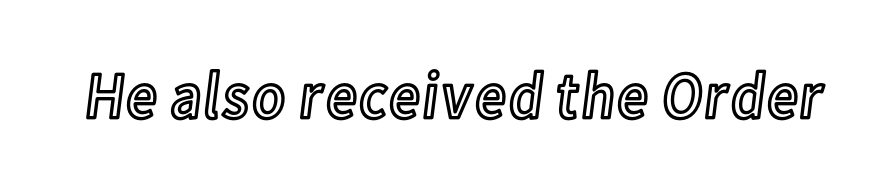
{"width": "condensed", "x_height": "medium", "monospaced": "no", "underline": "no", "letter_spacing": "normal", "letter_spacing_em": 0.0, "glyph_px": 67}
